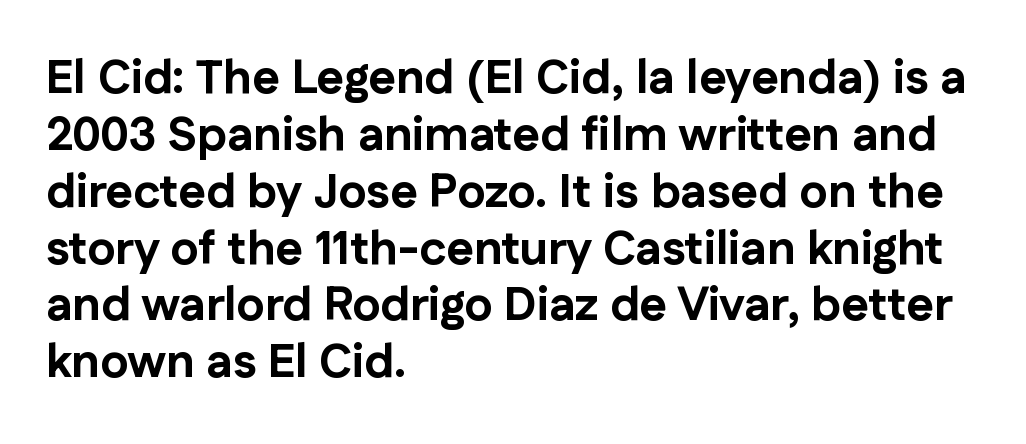
The image shows 47 px bold sans-serif type, upright; set left-aligned, line spacing 1.21x, normal letter spacing, not underlined; low stroke contrast and a medium x-height.
